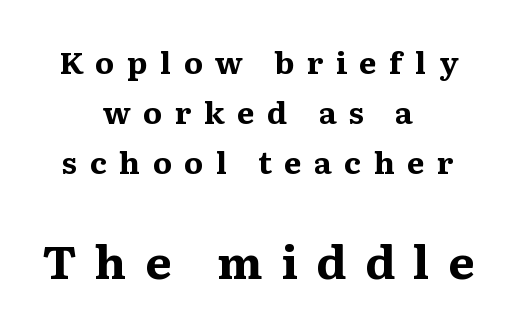
The image shows 46 px bold serif type, upright; set centered, normal line spacing (1.62x), unusually wide letter spacing (+0.4 em), not underlined; the second (bottom) block is 1.48x larger; medium stroke contrast and a medium x-height.
